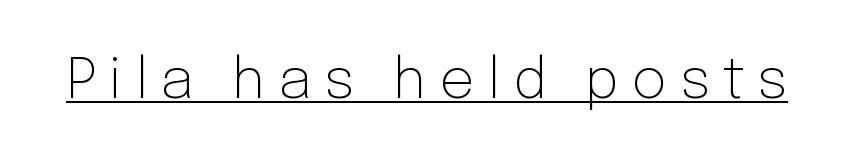
{"serif": "no", "italic": "no", "bold": "no", "weight": "light", "width": "normal", "stroke_contrast": "low", "x_height": "medium", "monospaced": "no", "underline": "yes", "letter_spacing": "wide", "letter_spacing_em": 0.23, "glyph_px": 55}
